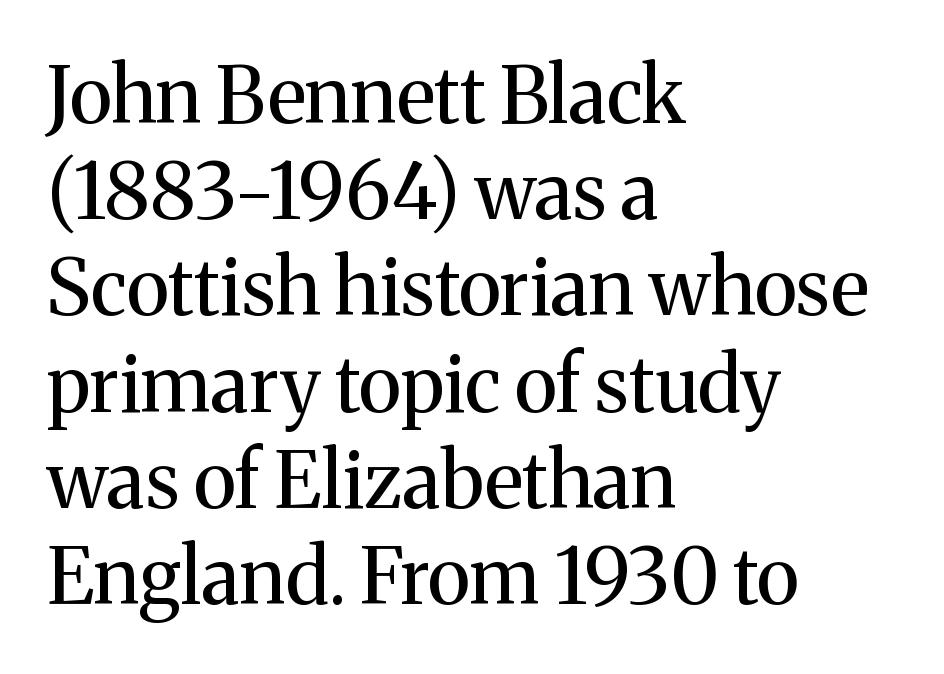
The image shows 77 px regular-weight serif type, upright; set left-aligned, normal line spacing (1.25x), normal letter spacing, not underlined; medium stroke contrast and a medium x-height.
